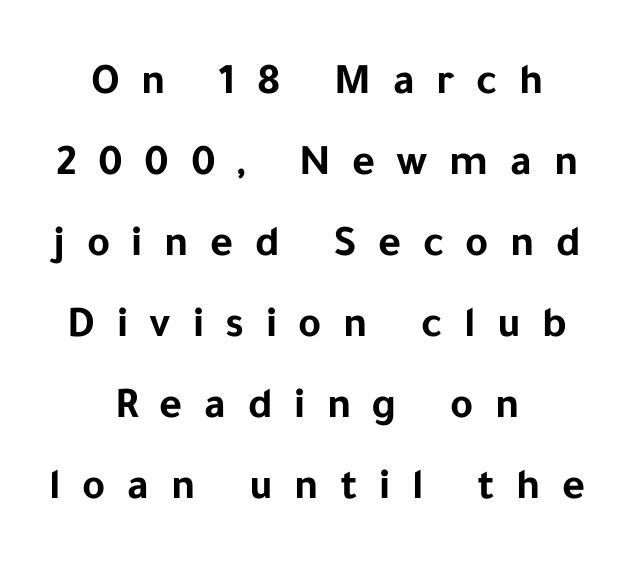
Heavy, bold letterforms. Character widths vary here, with narrow letters taking less room than wide ones. The passage shown is not underscored anywhere. Short and long lines alike share a common midpoint. The font family rendered here belongs to the sans-serif group.
